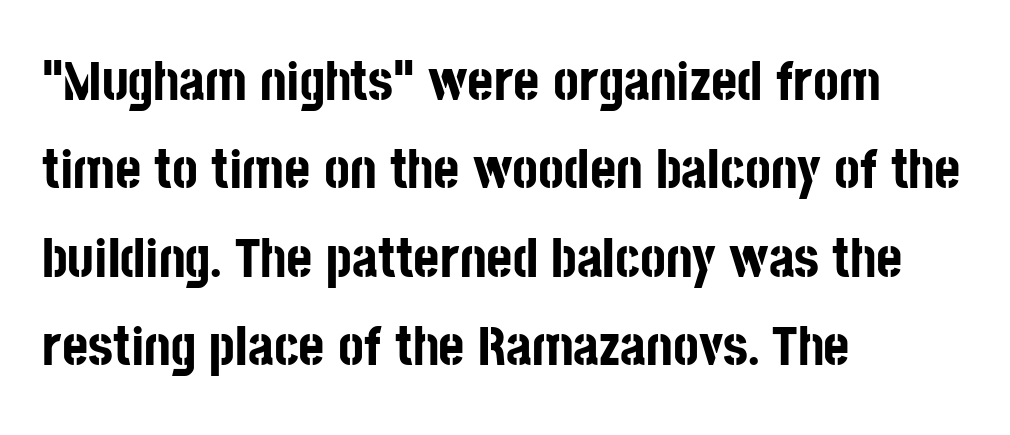
{"serif": "no", "italic": "no", "bold": "yes", "weight": "bold", "width": "condensed", "stroke_contrast": "low", "x_height": "large", "monospaced": "no", "underline": "no", "align": "left", "line_spacing": "normal", "line_spacing_ratio": 1.58, "letter_spacing": "normal", "letter_spacing_em": 0.0, "glyph_px": 56}
